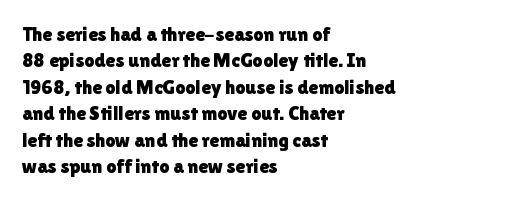
Default kerning and tracking; the words read as compact shapes. Evenly set lines give the paragraph a standard silhouette. In CSS terms this would be text-align: left. A bare baseline throughout the passage. Every character sits straight up, as roman type does.
